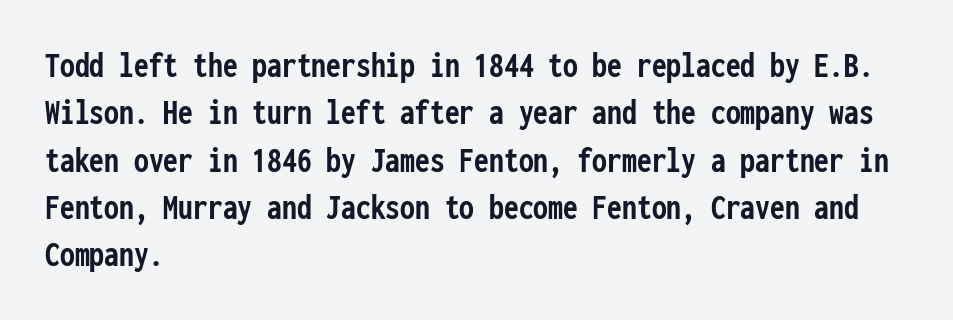
The image shows 37 px semibold, condensed sans-serif type, upright, monospaced; set left-aligned, normal line spacing (1.28x), normal letter spacing, not underlined; low stroke contrast and a medium x-height.
